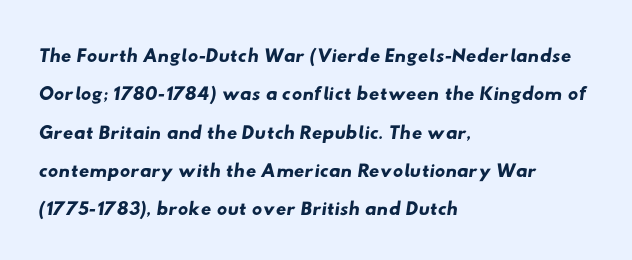
The image shows 29 px wide sans-serif type; set left-aligned, normal line spacing (1.32x), normal letter spacing, not underlined; low stroke contrast and a small x-height.
